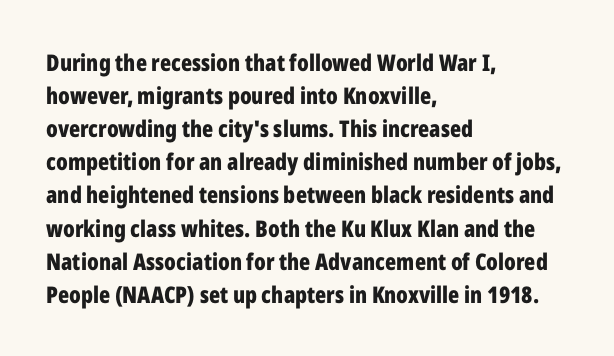
This sample keeps an unexceptional amount of space between lines. Strokes here are thick enough to call this a true bold. A student would call this left alignment; a typographer would say flush left, rag right. You can tell it's not italic because the verticals are truly vertical.
